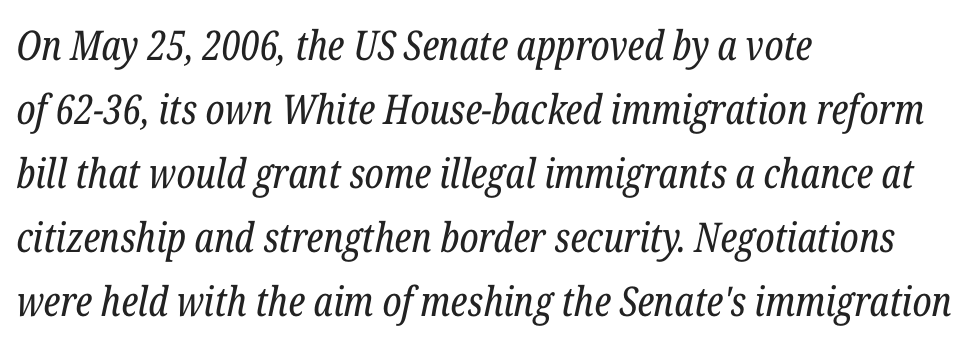
Bold? No — there's no thickening of the strokes. Are there feet on the stems? There are — it's a serif. This sample keeps an unexceptional amount of space between lines. Emphasis-style slanted type is in use. All the whitespace from short lines collects on the right. The type is set solid horizontally, with unmodified tracking.
